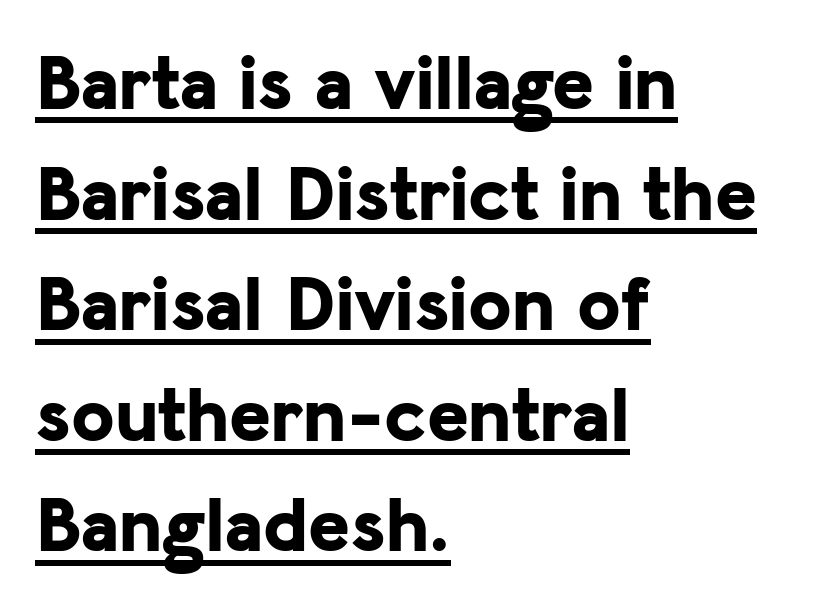
{"serif": "no", "italic": "no", "bold": "yes", "weight": "bold", "width": "normal", "stroke_contrast": "low", "x_height": "medium", "monospaced": "no", "underline": "yes", "align": "left", "line_spacing": "normal", "line_spacing_ratio": 1.4, "letter_spacing": "normal", "letter_spacing_em": 0.0, "glyph_px": 79}
